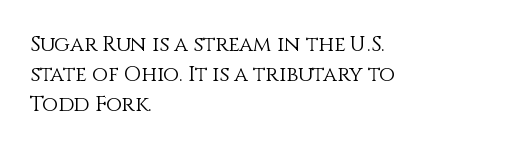
Q: Is the text bold? A: No.
Q: Is the text italic (slanted)? A: No, it is upright.
Q: Is the text underlined? A: No.
Q: How is the paragraph aligned? A: Left-aligned.
Q: Is the spacing between letters normal or unusually wide? A: Normal.
Q: Is the spacing between lines tight, normal or loose? A: Normal.
